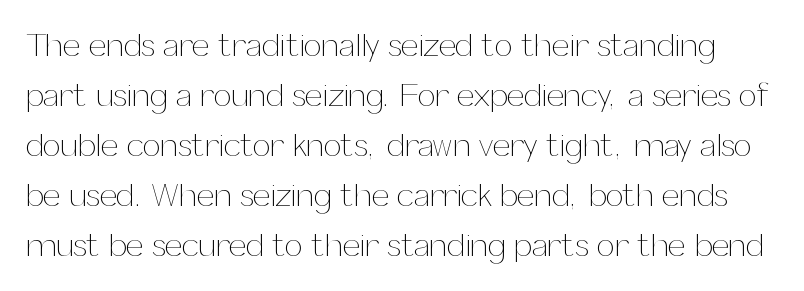
Q: Is the text bold? A: No.
Q: Is the text italic (slanted)? A: No, it is upright.
Q: Is the text underlined? A: No.
Q: Is the spacing between letters normal or unusually wide? A: Normal.
Q: Is the spacing between lines tight, normal or loose? A: Normal.
Q: Width (condensed, normal, or wide)? A: Normal.
Q: Stroke contrast? A: Medium.
Q: x-height? A: Medium.
Q: Monospaced? A: No.
